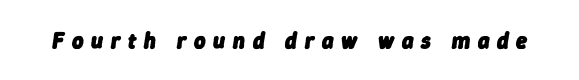
{"italic": "yes", "lean": "right", "slant_degrees": 9, "bold": "yes", "underline": "no", "letter_spacing": "wide", "letter_spacing_em": 0.35, "glyph_px": 22}
